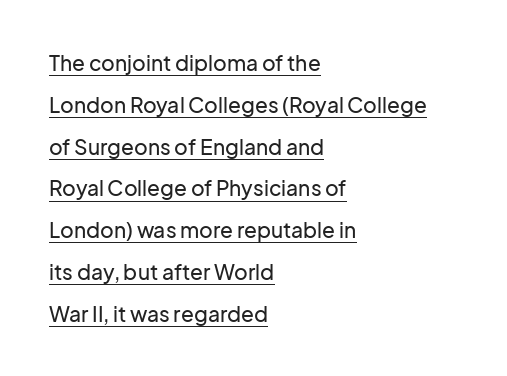
A rule runs beneath these lines of type. Is there any slant? The stems are plumb. Between one letter and the next there's only the usual sliver of space. In terms of leading, this rendering errs on the spacious side. Does the copy run flush right? No — it runs flush left.
